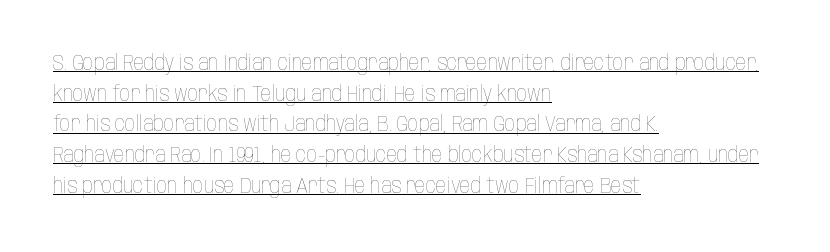
The image shows 21 px text type, upright; set left-aligned, normal line spacing (1.46x), normal letter spacing, underlined.
